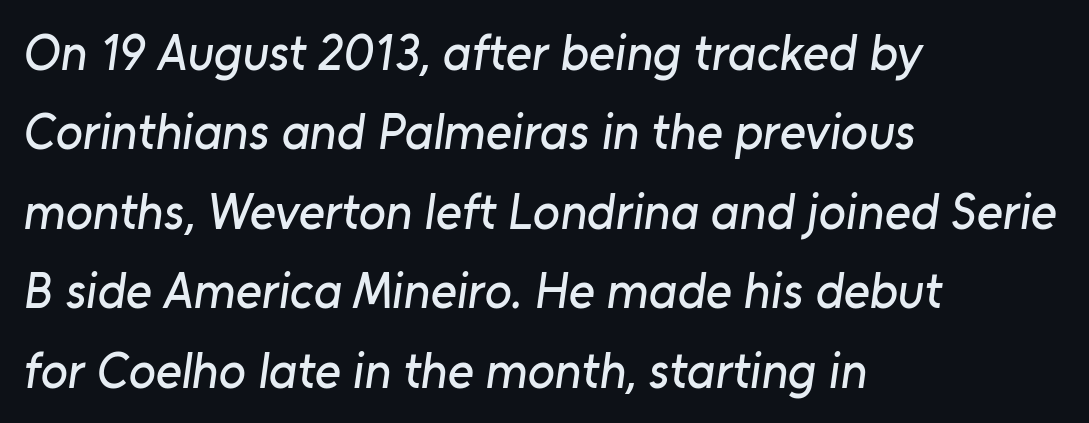
Q: Is the typeface a serif or a sans-serif typeface? A: Sans-serif.
Q: Is the text underlined? A: No.
Q: How is the paragraph aligned? A: Left-aligned.
Q: Is the spacing between letters normal or unusually wide? A: Normal.
Q: Is the spacing between lines tight, normal or loose? A: Normal.
Q: Width (condensed, normal, or wide)? A: Normal.
Q: Stroke contrast? A: Low.
Q: x-height? A: Medium.
Q: Monospaced? A: No.
